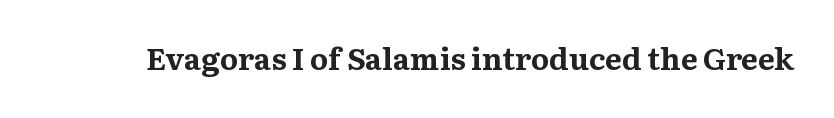
Q: Is the text bold? A: Yes.
Q: Is the text italic (slanted)? A: No, it is upright.
Q: Is the typeface a serif or a sans-serif typeface? A: Serif.
Q: Is the text underlined? A: No.
Q: Is the spacing between letters normal or unusually wide? A: Normal.
Q: Width (condensed, normal, or wide)? A: Normal.
Q: Stroke contrast? A: Medium.
Q: x-height? A: Medium.
Q: Monospaced? A: No.
